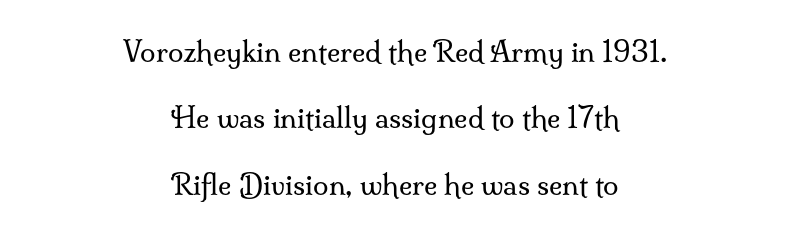
The image shows 28 px regular-weight serif type, upright; set centered, loose line spacing (2.37x), normal letter spacing, not underlined; medium stroke contrast and a small x-height.
